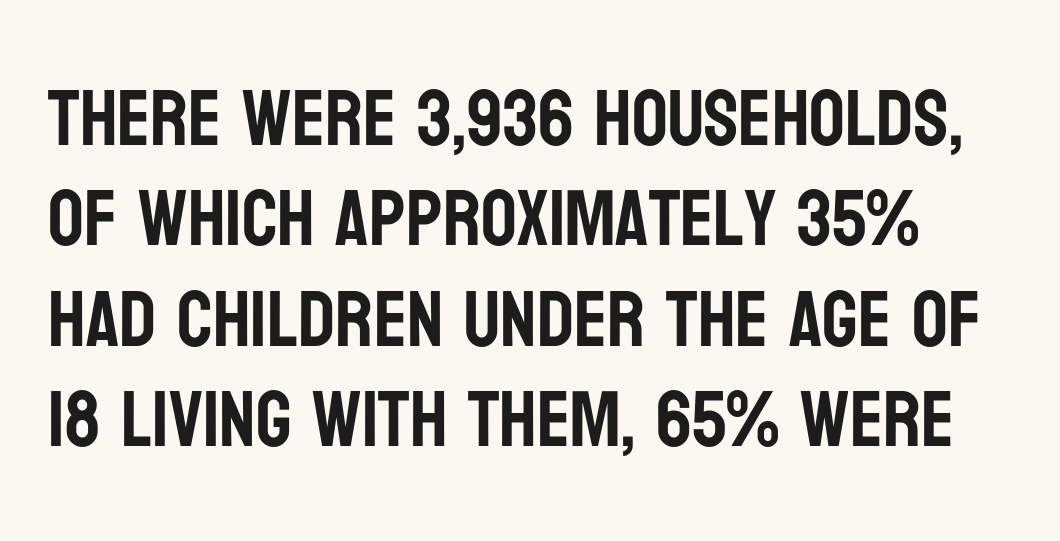
The image shows 79 px condensed sans-serif type, upright; set normal line spacing (1.27x), normal letter spacing, not underlined; low stroke contrast and a large x-height.
